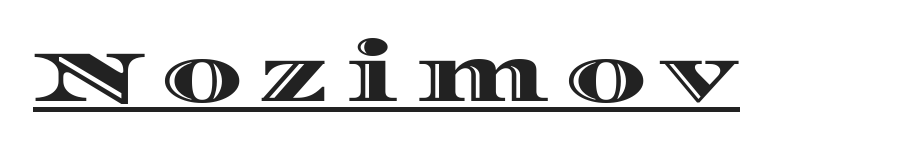
A typesetter would call this proportional, since set widths differ per character. The horizontal fit of the characters is loose and conspicuously gappy. The face used here appears with an underline applied. Notice how the stems are strictly vertical — no italics here.
